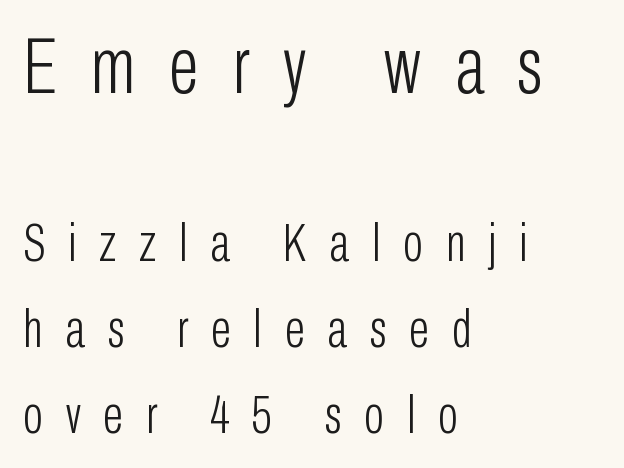
The passage shown stacks its lines at a standard gap. Each line starts at the same left margin while the right side varies. Upright lettering throughout. The face used here appears at its bigger size in the upper chunk. Bold? No — there's no thickening of the strokes.
